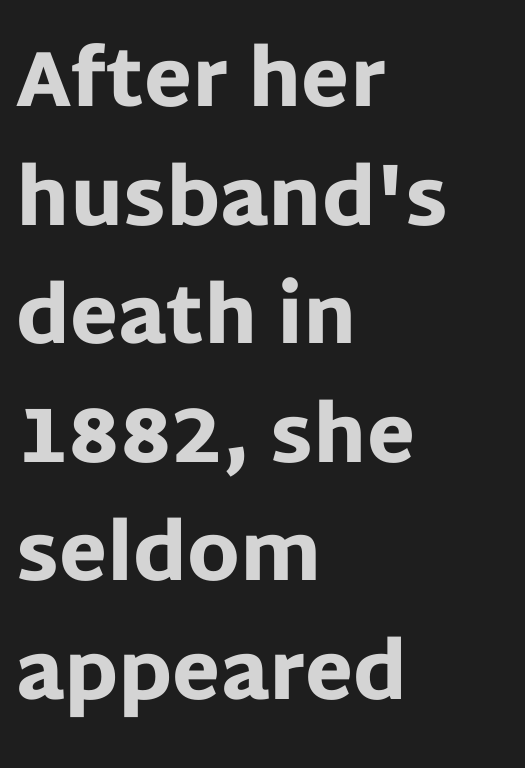
{"serif": "no", "italic": "no", "bold": "yes", "weight": "heavy", "width": "normal", "stroke_contrast": "low", "x_height": "large", "monospaced": "no", "underline": "no", "align": "left", "line_spacing": "normal", "line_spacing_ratio": 1.52, "letter_spacing": "normal", "letter_spacing_em": 0.0, "glyph_px": 78}
